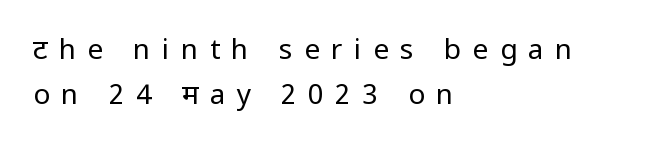
{"serif": "no", "italic": "no", "bold": "no", "weight": "regular", "width": "normal", "stroke_contrast": "low", "x_height": "medium", "monospaced": "no", "underline": "no", "align": "left", "line_spacing": "normal", "line_spacing_ratio": 1.62, "letter_spacing": "wide", "letter_spacing_em": 0.41, "glyph_px": 28}
